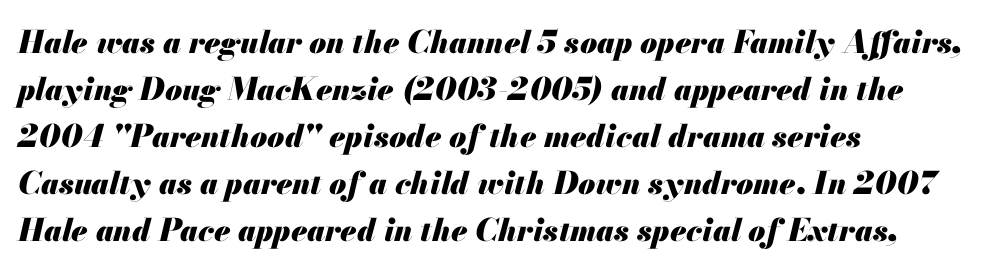
The image shows 31 px heavy type, italic (leaning right); set left-aligned, normal line spacing (1.52x), normal letter spacing, not underlined; medium stroke contrast and a small x-height.
